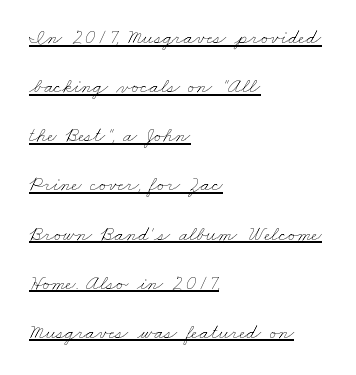
{"bold": "no", "underline": "yes", "align": "left", "line_spacing": "loose", "line_spacing_ratio": 2.34, "letter_spacing": "normal", "letter_spacing_em": 0.0, "glyph_px": 21}
